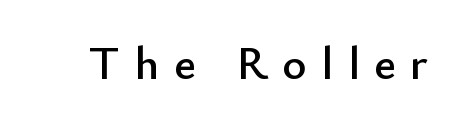
The image shows 46 px sans-serif type, upright; set unusually wide letter spacing (+0.32 em), not underlined; low stroke contrast and a small x-height.
